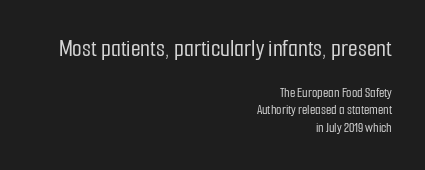
{"italic": "no", "underline": "no", "align": "right", "line_spacing_ratio": 1.24, "letter_spacing": "normal", "letter_spacing_em": 0.0, "larger_block": "first", "size_ratio": 1.79, "glyph_px": 25}
